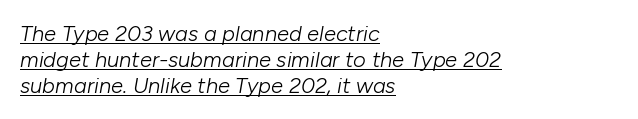
The line texture is even and compact thanks to regular tracking. Typeset ragged right — the left edge is the straight one. The passage shown leans; its letterforms are oblique. These glyphs show unthickened strokes, regular width or finer. In designer terms, the underline attribute is active on this setting.
